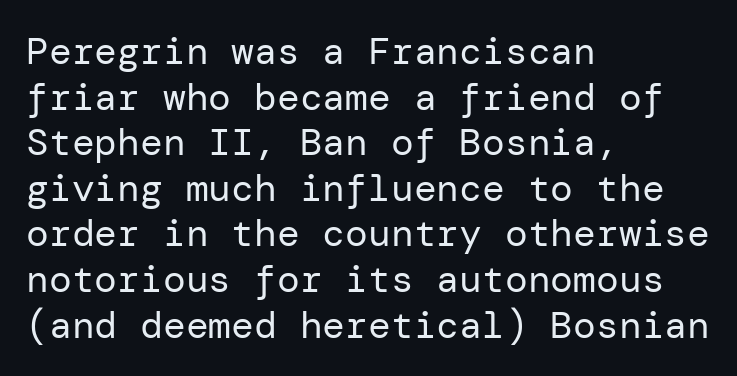
Q: Is the text bold? A: No.
Q: Is the text italic (slanted)? A: No, it is upright.
Q: Is the typeface a serif or a sans-serif typeface? A: Sans-serif.
Q: Is the text underlined? A: No.
Q: How is the paragraph aligned? A: Left-aligned.
Q: Is the spacing between letters normal or unusually wide? A: Normal.
Q: Width (condensed, normal, or wide)? A: Normal.
Q: Stroke contrast? A: Low.
Q: x-height? A: Medium.
